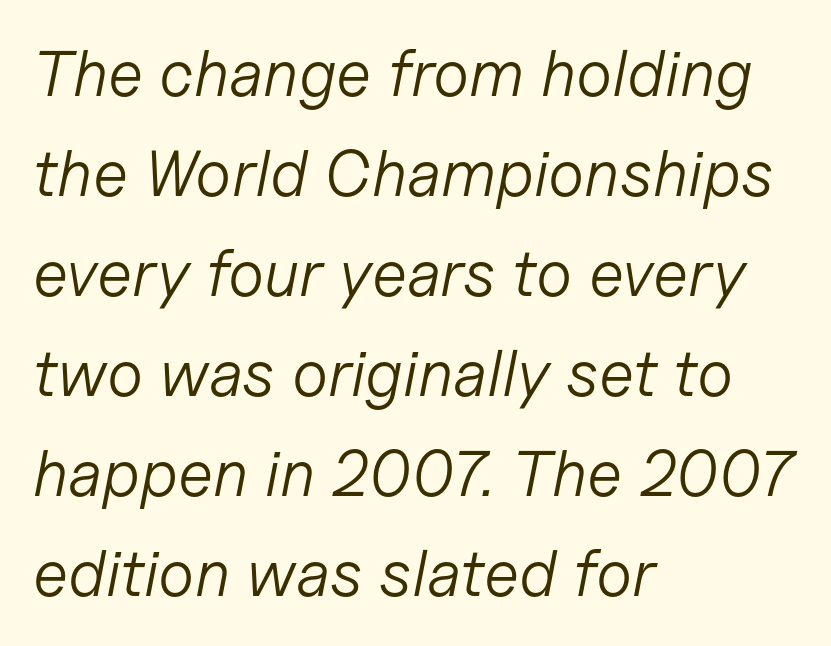
The image shows 65 px light type, italic (leaning right); set left-aligned, normal line spacing (1.54x), normal letter spacing, not underlined; low stroke contrast and a medium x-height.
